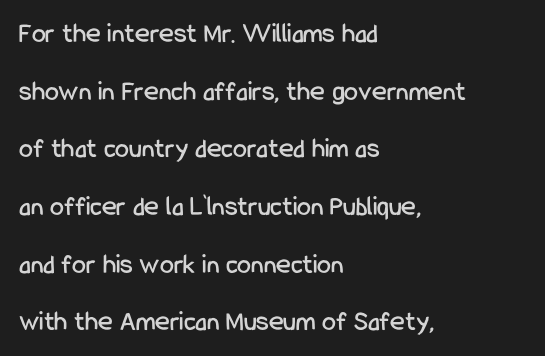
The image shows 28 px condensed sans-serif type, upright; set left-aligned, loose line spacing (2.06x), normal letter spacing, not underlined; low stroke contrast and a medium x-height.
